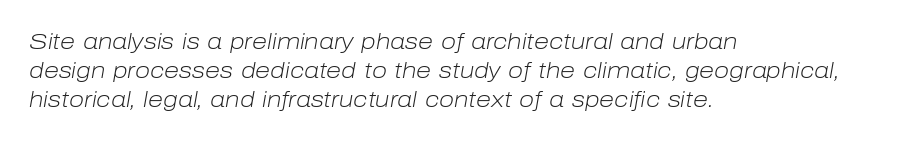
The image shows 22 px text type, italic (leaning right); set left-aligned, normal line spacing (1.32x), normal letter spacing, not underlined.
